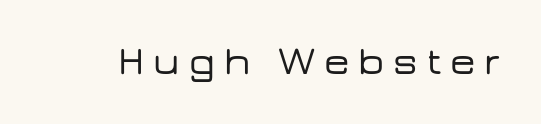
{"serif": "no", "italic": "no", "width": "wide", "stroke_contrast": "low", "x_height": "medium", "monospaced": "no", "underline": "no", "letter_spacing": "wide", "letter_spacing_em": 0.22, "glyph_px": 40}
